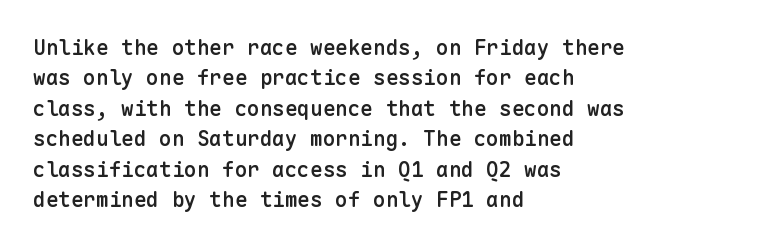
Q: Is the text bold? A: Semi-bold.
Q: Is the text italic (slanted)? A: No, it is upright.
Q: Is the text underlined? A: No.
Q: How is the paragraph aligned? A: Left-aligned.
Q: Is the spacing between letters normal or unusually wide? A: Normal.
Q: Is the spacing between lines tight, normal or loose? A: Normal.
